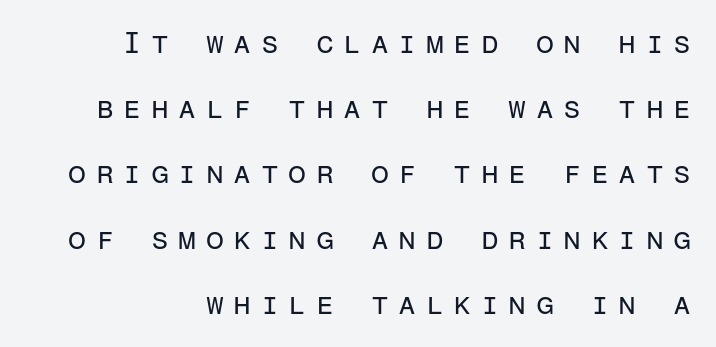
The image shows 29 px regular-weight sans-serif type, upright, monospaced; set loose line spacing (2.25x), unusually wide letter spacing (+0.33 em), not underlined; low stroke contrast and a medium x-height.
